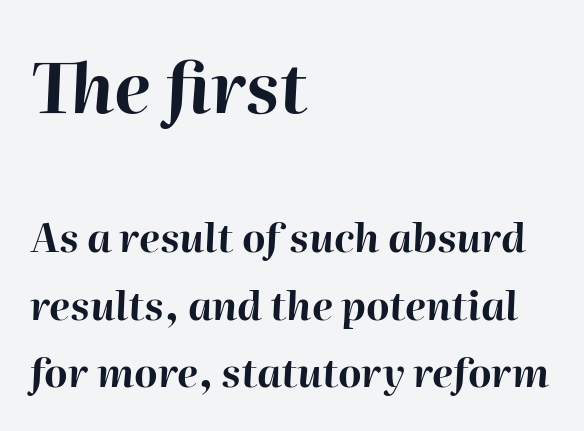
Honestly, there is no underline to notice here at all. Here the designer chose a conventional face with non-uniform glyph widths. The glyphs look as if they've been sheared to an angle. Inter-character spacing is left at the font's built-in metrics. The rendering shrinks the type as you move from the upper chunk to the lower. Baseline-to-baseline distance is the conventional proportion of letter height.
